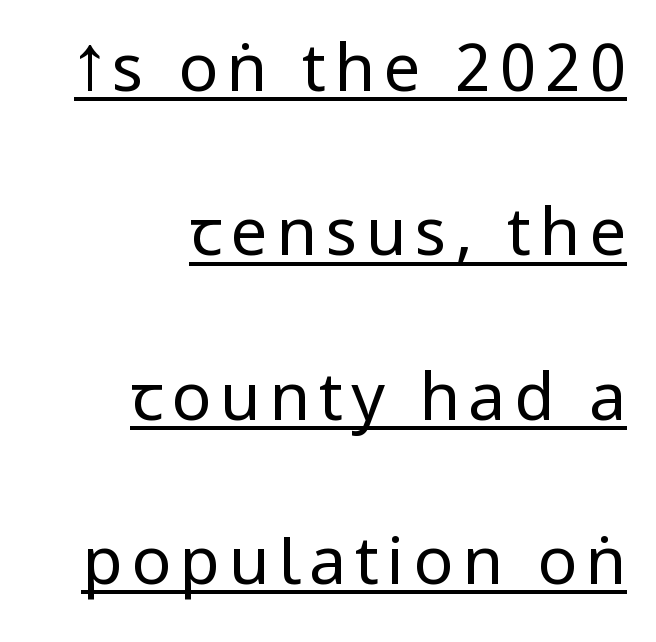
Q: Is the text bold? A: No.
Q: Is the text italic (slanted)? A: No, it is upright.
Q: Is the typeface a serif or a sans-serif typeface? A: Sans-serif.
Q: Is the text underlined? A: Yes.
Q: How is the paragraph aligned? A: Right-aligned.
Q: Is the spacing between lines tight, normal or loose? A: Loose.
Q: Width (condensed, normal, or wide)? A: Condensed.
Q: Stroke contrast? A: Low.
Q: x-height? A: Large.
Q: Monospaced? A: No.
